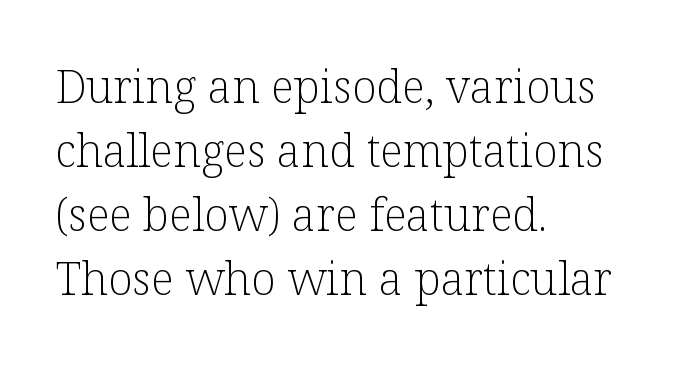
Q: Is the text bold? A: No.
Q: Is the text italic (slanted)? A: No, it is upright.
Q: Is the typeface a serif or a sans-serif typeface? A: Serif.
Q: Is the text underlined? A: No.
Q: How is the paragraph aligned? A: Left-aligned.
Q: Is the spacing between letters normal or unusually wide? A: Normal.
Q: Is the spacing between lines tight, normal or loose? A: Normal.
Q: Width (condensed, normal, or wide)? A: Normal.
Q: Stroke contrast? A: Low.
Q: x-height? A: Medium.
Q: Monospaced? A: No.
